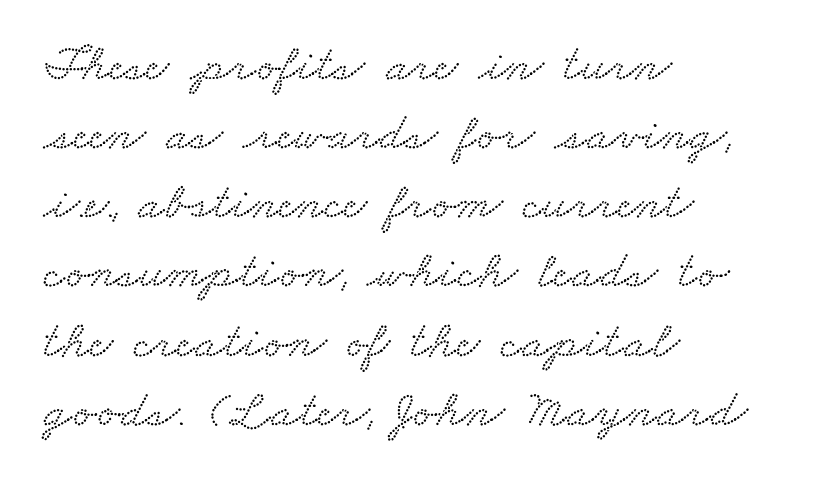
The image shows 52 px wide serif type; set left-aligned, normal line spacing (1.33x), normal letter spacing, not underlined; low stroke contrast and a small x-height.
